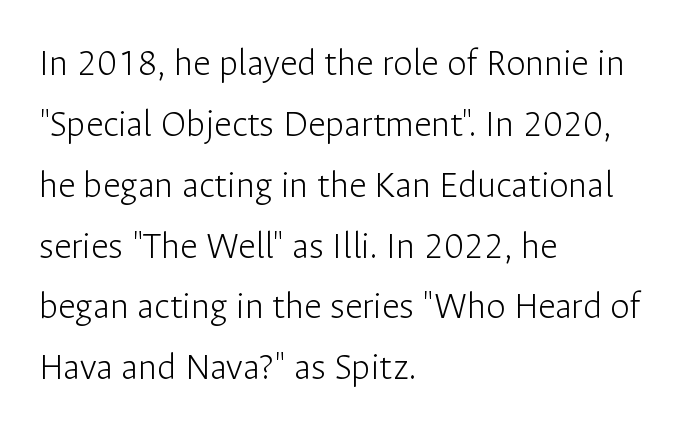
{"serif": "no", "italic": "no", "bold": "no", "weight": "light", "width": "normal", "stroke_contrast": "low", "x_height": "medium", "monospaced": "no", "underline": "no", "align": "left", "line_spacing": "normal", "line_spacing_ratio": 1.56, "letter_spacing": "normal", "letter_spacing_em": 0.0, "glyph_px": 39}
